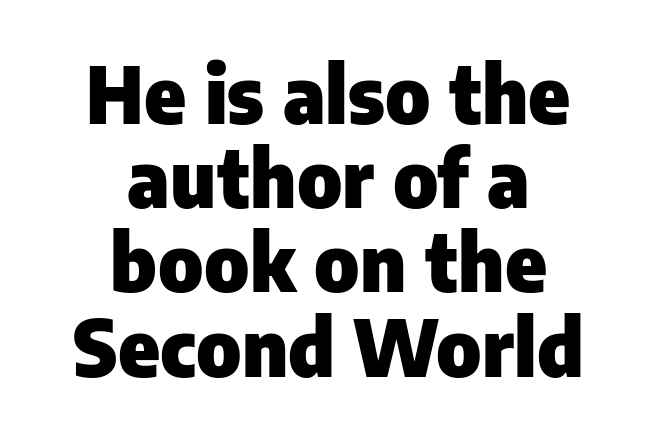
The image shows 78 px heavy sans-serif type, upright; set centered, tight line spacing (1.08x), normal letter spacing, not underlined; low stroke contrast and a medium x-height.
